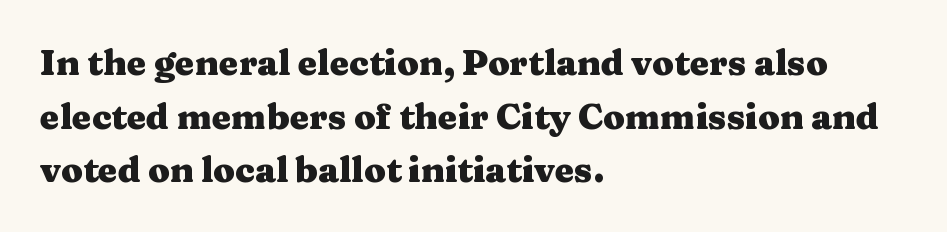
The letters advance in unequal steps, a hallmark of proportional type. These lines stack with their left ends in a neat column. Heft: maximum for text — a bold. The typeface chosen for these lines features serifs.
